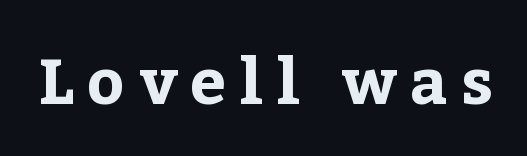
Characters remain perfectly vertical along every line. Varying glyph widths throughout — classic text-font behaviour. The string is rendered with underlining switched off. What kind of face is this? One with serifs. The characters look thick and weighty, a clear bold.
